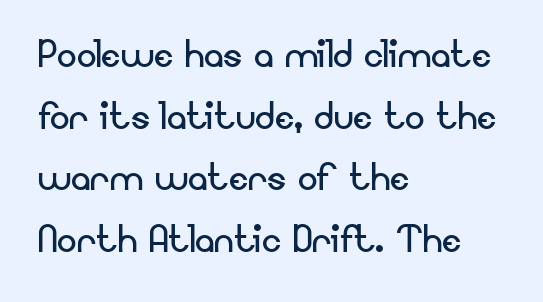
Summary of vertical rhythm: regular, with standard interline spacing. Is this a fixed-width face? No — the glyphs have proportional, varying widths. Every character sits straight up, as roman type does. Each row of text sits above clean, open space. Weight: regular or lighter.
